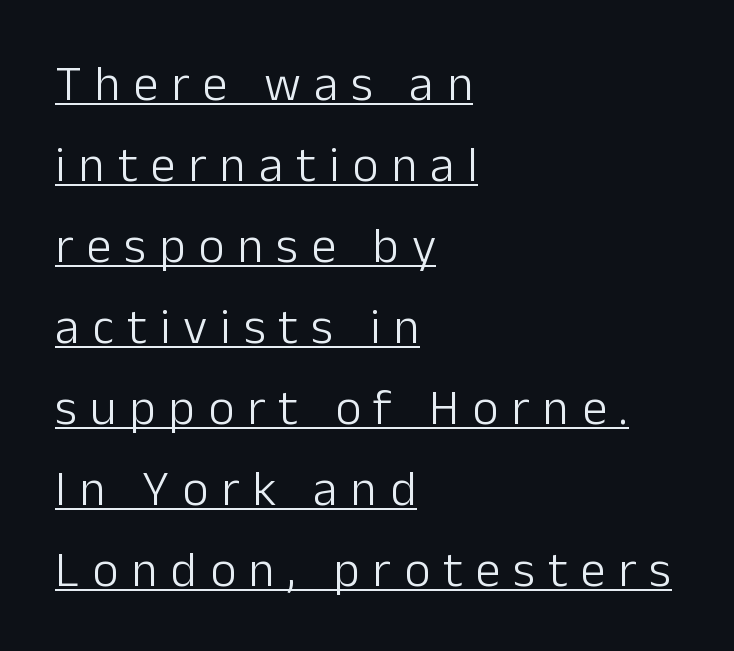
{"serif": "no", "italic": "no", "bold": "no", "weight": "light", "width": "normal", "stroke_contrast": "low", "x_height": "medium", "monospaced": "no", "underline": "yes", "align": "left", "line_spacing": "normal", "line_spacing_ratio": 1.62, "letter_spacing": "wide", "letter_spacing_em": 0.26, "glyph_px": 50}
